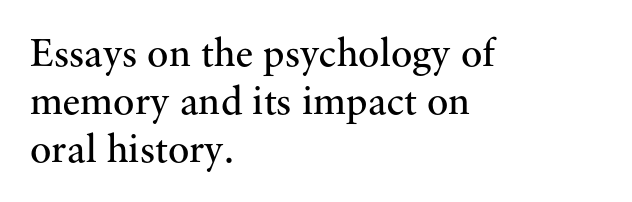
{"serif": "yes", "italic": "no", "bold": "no", "weight": "regular", "width": "normal", "stroke_contrast": "medium", "x_height": "small", "monospaced": "no", "underline": "no", "align": "left", "line_spacing_ratio": 1.2, "letter_spacing": "normal", "letter_spacing_em": 0.0, "glyph_px": 40}
